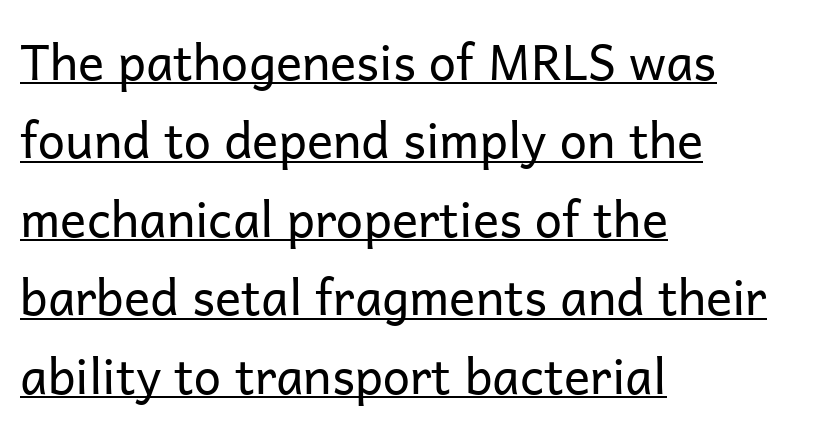
Q: Is the text bold? A: No.
Q: Is the text italic (slanted)? A: No, it is upright.
Q: Is the typeface a serif or a sans-serif typeface? A: Sans-serif.
Q: Is the text underlined? A: Yes.
Q: How is the paragraph aligned? A: Left-aligned.
Q: Is the spacing between letters normal or unusually wide? A: Normal.
Q: Is the spacing between lines tight, normal or loose? A: Normal.
Q: Width (condensed, normal, or wide)? A: Normal.
Q: Stroke contrast? A: Low.
Q: x-height? A: Medium.
Q: Monospaced? A: No.
